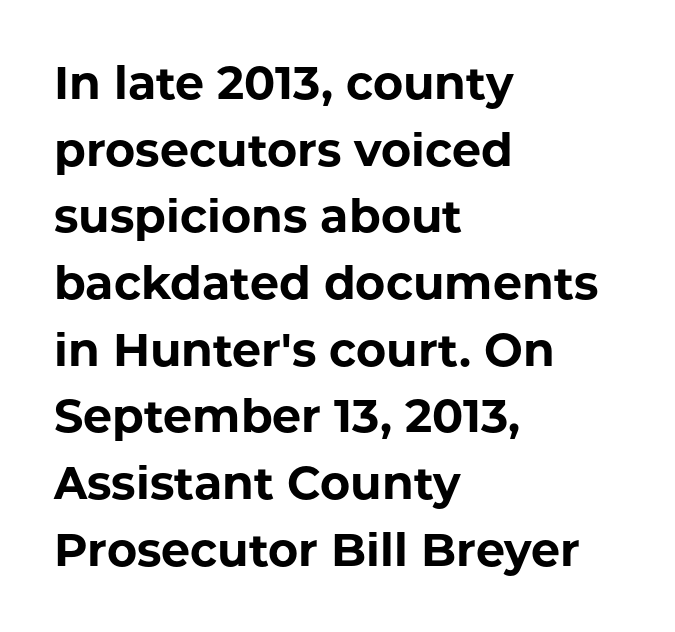
{"serif": "no", "italic": "no", "bold": "yes", "weight": "bold", "width": "normal", "stroke_contrast": "low", "x_height": "medium", "monospaced": "no", "underline": "no", "align": "left", "line_spacing": "normal", "line_spacing_ratio": 1.45, "letter_spacing": "normal", "letter_spacing_em": 0.0, "glyph_px": 46}
